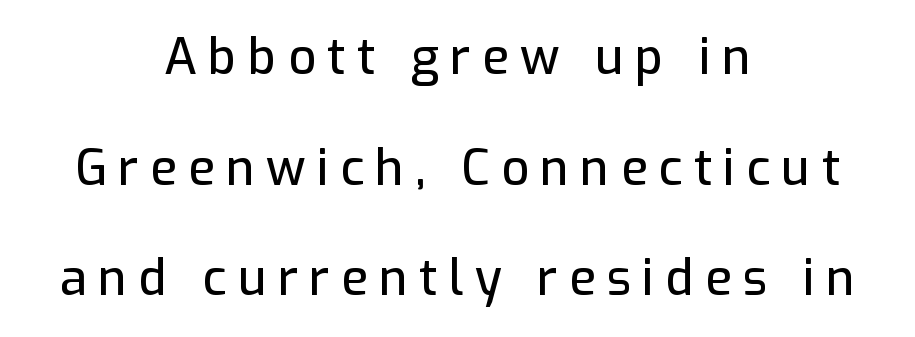
The image shows 49 px sans-serif type, upright; set centered, loose line spacing (2.26x), unusually wide letter spacing (+0.23 em), not underlined; low stroke contrast and a medium x-height.
